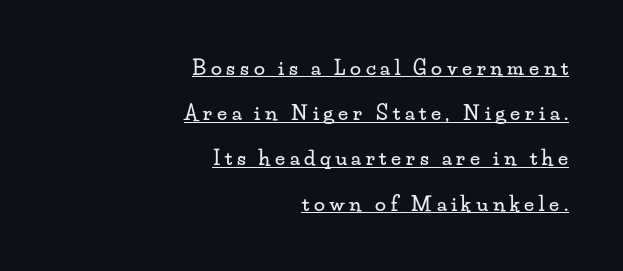
{"italic": "no", "underline": "yes", "align": "right", "line_spacing": "loose", "line_spacing_ratio": 2.26, "letter_spacing": "wide", "letter_spacing_em": 0.23, "glyph_px": 20}
